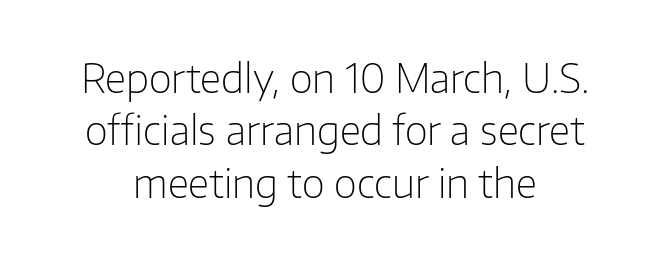
{"serif": "no", "italic": "no", "bold": "no", "weight": "light", "width": "normal", "stroke_contrast": "low", "x_height": "medium", "monospaced": "no", "underline": "no", "align": "center", "line_spacing": "normal", "line_spacing_ratio": 1.31, "letter_spacing": "normal", "letter_spacing_em": 0.0, "glyph_px": 40}
